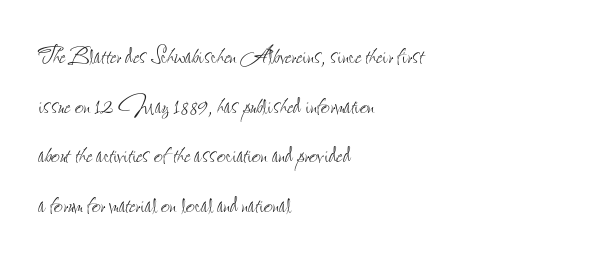
{"bold": "no", "weight": "thin", "width": "condensed", "stroke_contrast": "low", "x_height": "small", "monospaced": "no", "underline": "no", "align": "left", "line_spacing": "normal", "line_spacing_ratio": 1.6, "letter_spacing": "normal", "letter_spacing_em": 0.0, "glyph_px": 31}
